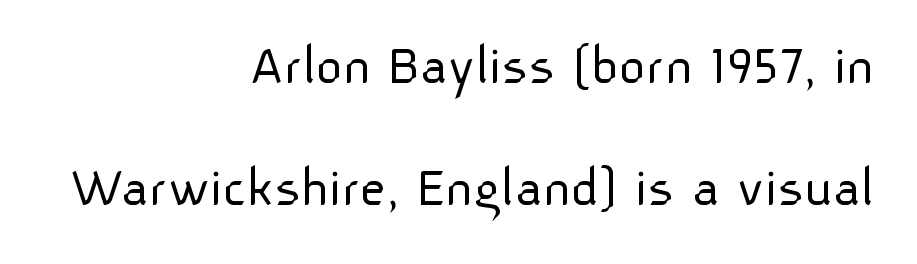
Q: Is the text bold? A: No.
Q: Is the text italic (slanted)? A: No, it is upright.
Q: Is the typeface a serif or a sans-serif typeface? A: Sans-serif.
Q: Is the text underlined? A: No.
Q: How is the paragraph aligned? A: Right-aligned.
Q: Is the spacing between letters normal or unusually wide? A: Normal.
Q: Is the spacing between lines tight, normal or loose? A: Loose.
Q: Width (condensed, normal, or wide)? A: Normal.
Q: Stroke contrast? A: Low.
Q: x-height? A: Medium.
Q: Monospaced? A: No.
